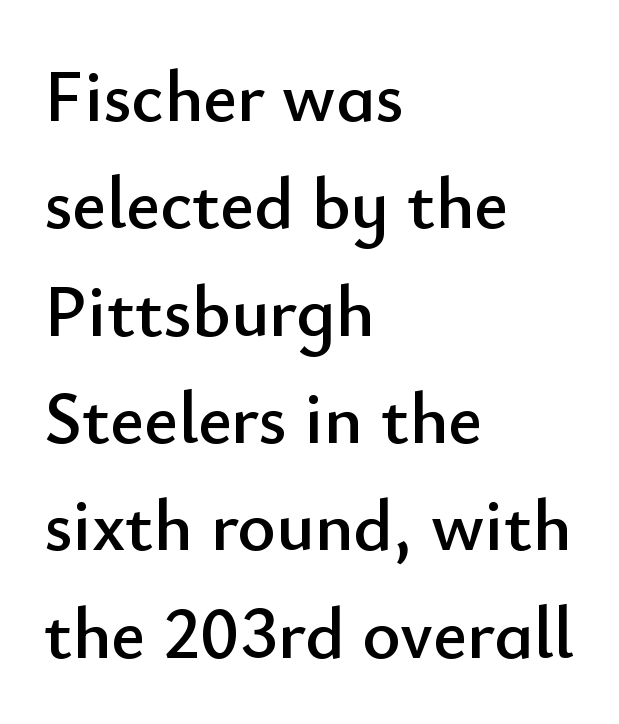
The lines are quadded left. Just letters on the line, the space beneath them empty. Vertical spacing — default. A sans-serif font was chosen for this passage. Here the designer chose a conventional face with non-uniform glyph widths. You can tell it's not italic because the verticals are truly vertical.
